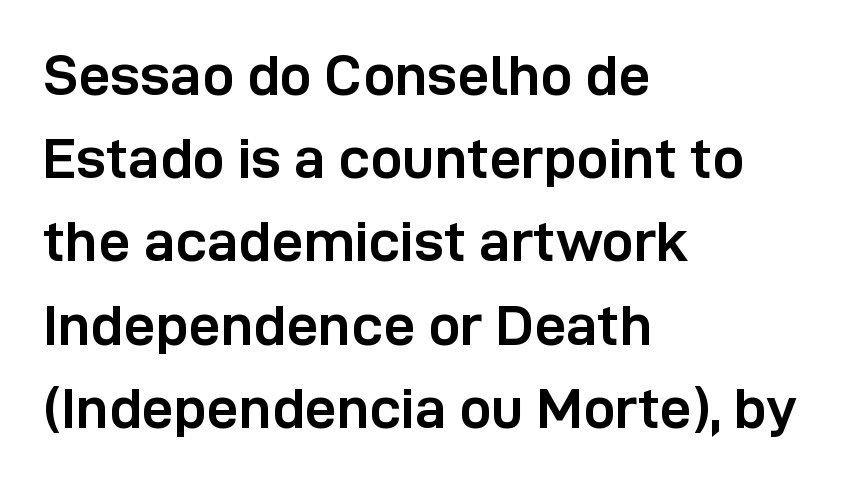
The image shows 57 px semibold sans-serif type, upright; set left-aligned, normal line spacing (1.46x), normal letter spacing, not underlined; low stroke contrast and a medium x-height.
